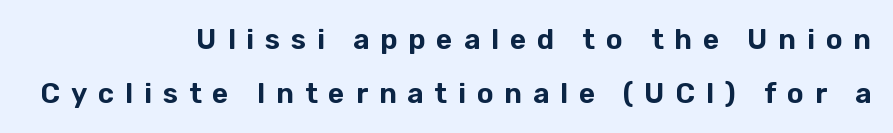
The image shows 28 px sans-serif type, upright; set right-aligned, loose line spacing (1.94x), unusually wide letter spacing (+0.39 em), not underlined; low stroke contrast and a medium x-height.
